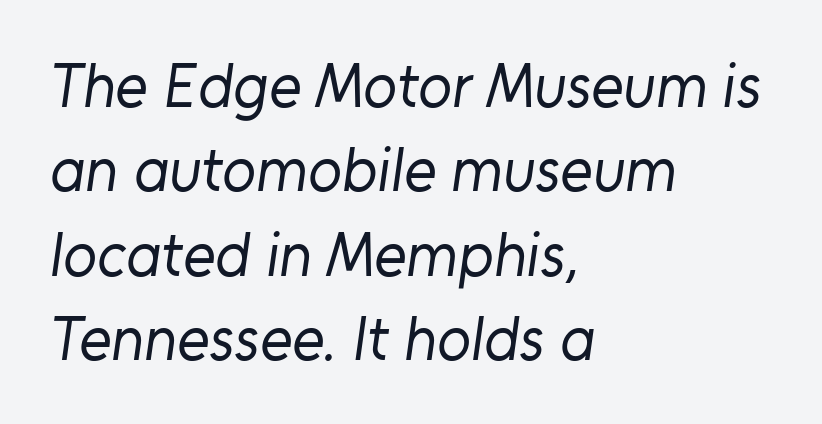
Q: Is the text bold? A: No.
Q: Is the typeface a serif or a sans-serif typeface? A: Sans-serif.
Q: Is the text underlined? A: No.
Q: How is the paragraph aligned? A: Left-aligned.
Q: Is the spacing between letters normal or unusually wide? A: Normal.
Q: Is the spacing between lines tight, normal or loose? A: Normal.
Q: Width (condensed, normal, or wide)? A: Normal.
Q: Stroke contrast? A: Low.
Q: x-height? A: Medium.
Q: Monospaced? A: No.
